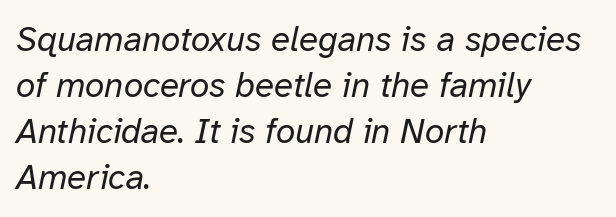
The image shows 35 px regular-weight type, italic (leaning right); set left-aligned, normal line spacing (1.31x), normal letter spacing, not underlined; low stroke contrast and a medium x-height.
